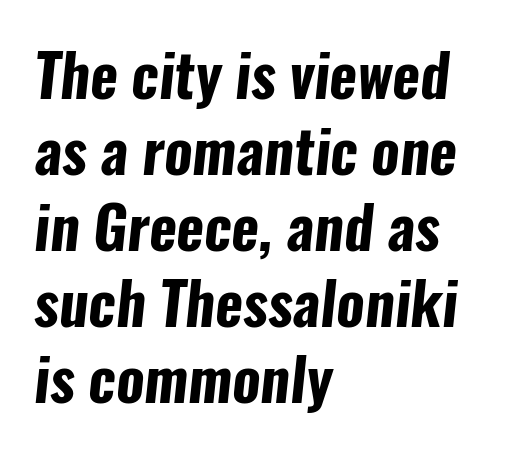
Does the type have serifs? No, each stem ends abruptly. How would I describe the line gaps? Plain and ordinary. What weight is shown? A full bold with thick strokes. Character widths vary here, with narrow letters taking less room than wide ones. The lines are quadded left.
